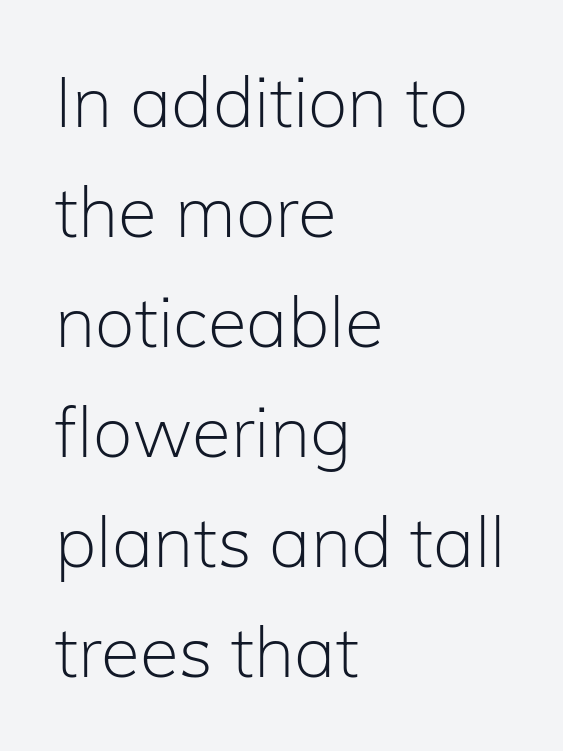
{"serif": "no", "italic": "no", "bold": "no", "weight": "light", "width": "normal", "stroke_contrast": "low", "x_height": "medium", "monospaced": "no", "underline": "no", "align": "left", "line_spacing": "normal", "line_spacing_ratio": 1.55, "letter_spacing": "normal", "letter_spacing_em": 0.0, "glyph_px": 71}
